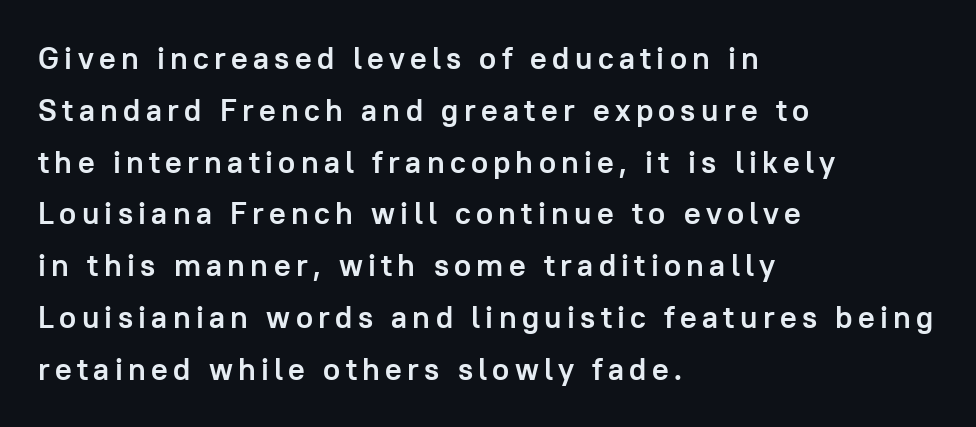
Is the type bold? Yes — the strokes are clearly thick and heavy. Each line starts at the same left margin while the right side varies. The lettering stays uniformly vertical, giving the passage a roman look. The line-height multiplier appears to be the usual default. This sample has the flowing, uneven cadence of proportional lettering.
